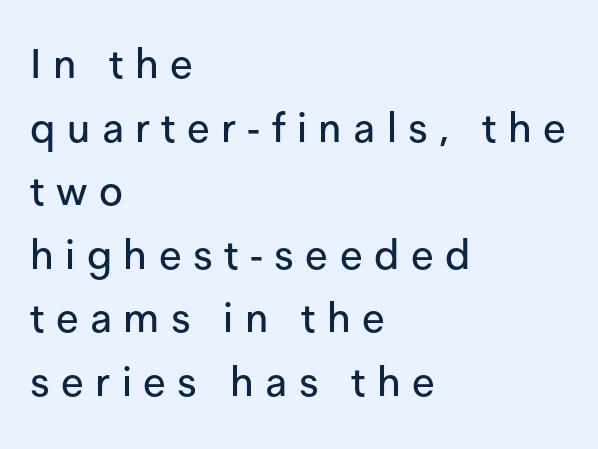
The image shows 41 px sans-serif type, upright; set left-aligned, normal line spacing (1.55x), unusually wide letter spacing (+0.28 em), not underlined; low stroke contrast and a medium x-height.
